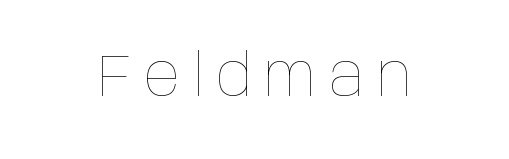
The image shows 58 px thin, condensed type, upright; set unusually wide letter spacing (+0.23 em), not underlined; low stroke contrast and a large x-height.
